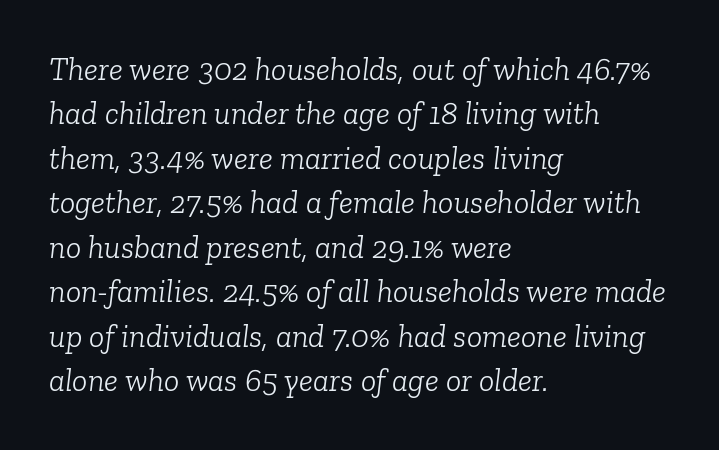
The gap between lines stays unmarked. Is the stroke heavy? The answer is a plain regular-or-lighter. The letterforms sit shoulder to shoulder at normal distance. Would a proofreader flag this as italicized? Yes. Short and long lines alike share a common starting point at left. Proportional: the letters do not fall into vertical columns.
